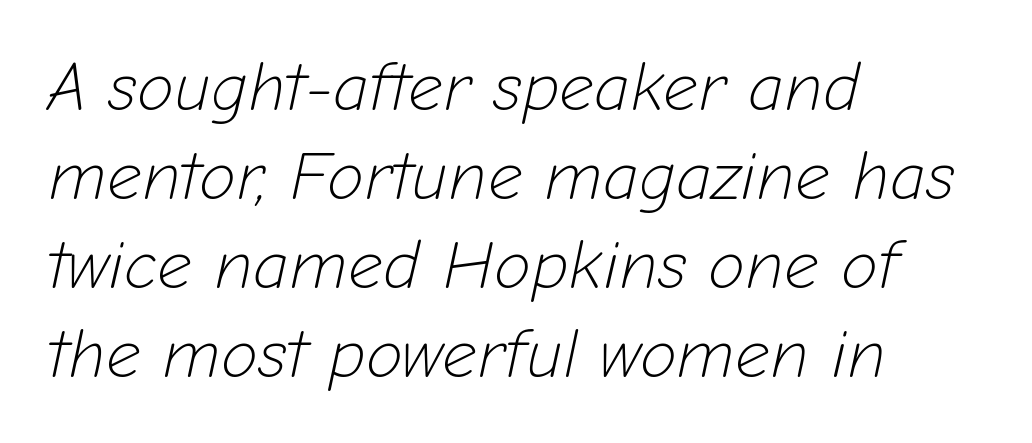
The image shows 68 px light type, italic (leaning right); set left-aligned, normal line spacing (1.31x), normal letter spacing, not underlined; low stroke contrast and a medium x-height.
